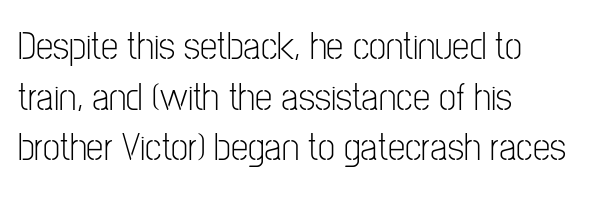
The lines sit at an ordinary, default distance from one another. The foot of each line stays bare and open. Vertical strokes here are truly vertical. Varying glyph widths throughout — classic text-font behaviour. I'd call this a sans setting — the letters go barefoot. Stems here are at most as thick as an everyday book face.
